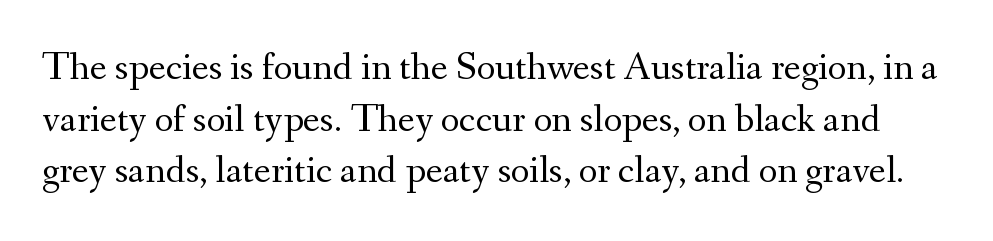
The image shows 40 px regular-weight serif type, upright; set normal line spacing (1.29x), normal letter spacing, not underlined; medium stroke contrast and a small x-height.
